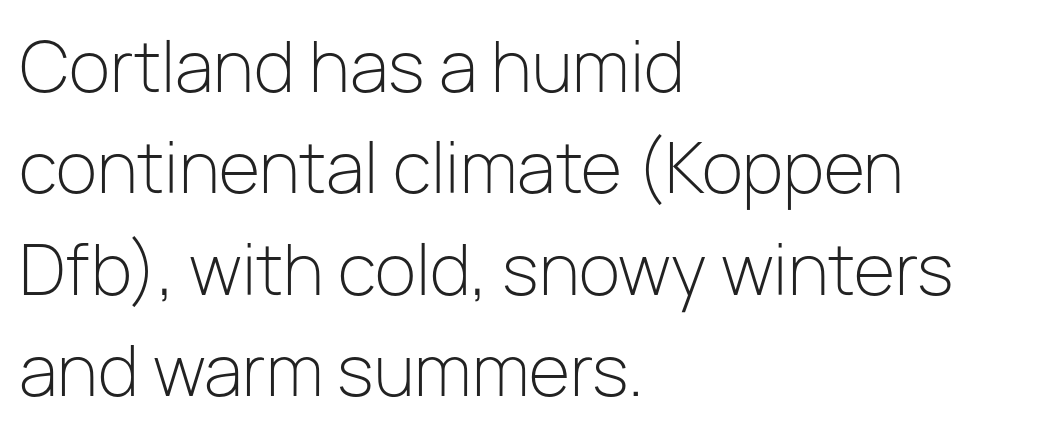
The image shows 68 px light sans-serif type, upright; set left-aligned, normal line spacing (1.49x), normal letter spacing, not underlined; low stroke contrast and a medium x-height.
